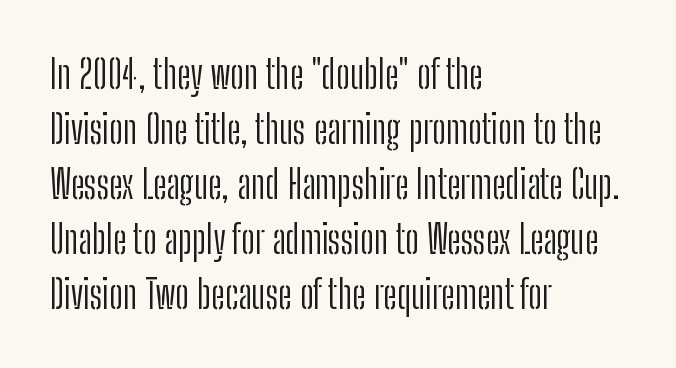
The image shows 39 px light, condensed sans-serif type, upright; set left-aligned, normal line spacing (1.41x), normal letter spacing, not underlined; low stroke contrast and a medium x-height.
